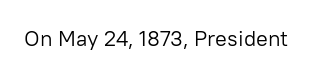
The space directly below the letters is spotless. Quick note: not italic, upright. The line texture is even and compact thanks to regular tracking. These glyphs show unthickened strokes, regular width or finer.
